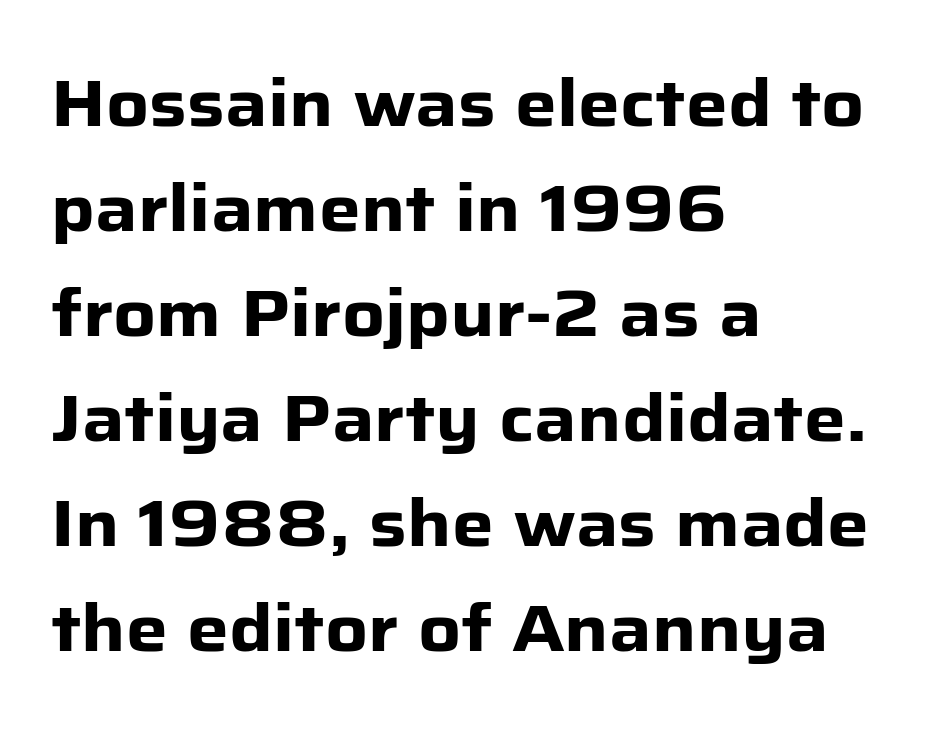
Q: Is the text bold? A: Yes.
Q: Is the text italic (slanted)? A: No, it is upright.
Q: Is the typeface a serif or a sans-serif typeface? A: Sans-serif.
Q: Is the text underlined? A: No.
Q: How is the paragraph aligned? A: Left-aligned.
Q: Is the spacing between letters normal or unusually wide? A: Normal.
Q: Is the spacing between lines tight, normal or loose? A: Normal.
Q: Width (condensed, normal, or wide)? A: Normal.
Q: Stroke contrast? A: Low.
Q: x-height? A: Medium.
Q: Monospaced? A: No.
